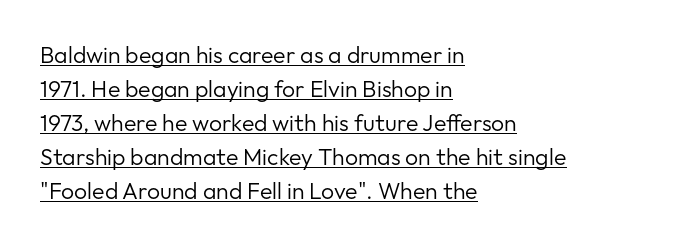
Q: Is the text bold? A: No.
Q: Is the text italic (slanted)? A: No, it is upright.
Q: Is the text underlined? A: Yes.
Q: How is the paragraph aligned? A: Left-aligned.
Q: Is the spacing between letters normal or unusually wide? A: Normal.
Q: Is the spacing between lines tight, normal or loose? A: Normal.
